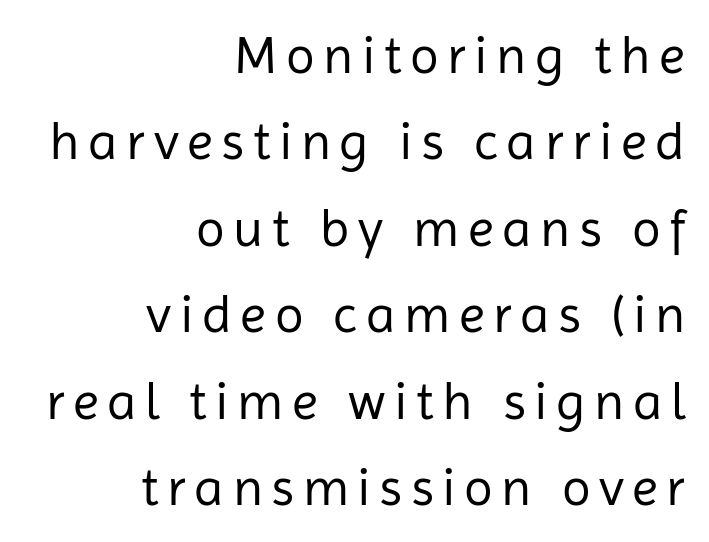
The image shows 53 px regular-weight sans-serif type, upright; set right-aligned, normal line spacing (1.63x), not underlined; low stroke contrast and a medium x-height.
